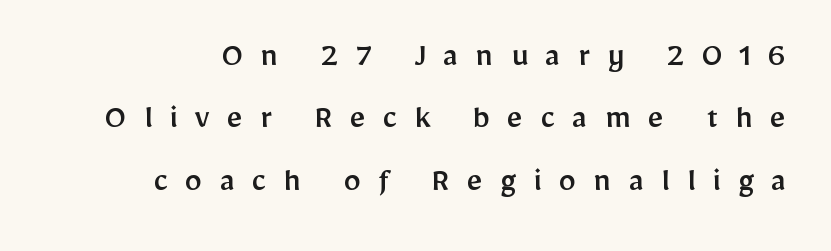
Q: Is the text italic (slanted)? A: No, it is upright.
Q: Is the typeface a serif or a sans-serif typeface? A: Sans-serif.
Q: Is the text underlined? A: No.
Q: Is the spacing between letters normal or unusually wide? A: Unusually wide.
Q: Width (condensed, normal, or wide)? A: Normal.
Q: Stroke contrast? A: Low.
Q: x-height? A: Medium.
Q: Monospaced? A: No.
